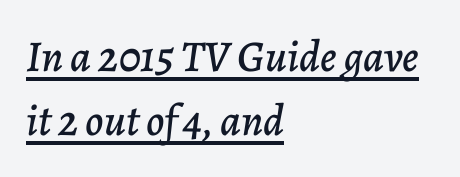
Q: Is the text italic (slanted)? A: Yes, it leans right by about 7 degrees.
Q: Is the text underlined? A: Yes.
Q: How is the paragraph aligned? A: Left-aligned.
Q: Is the spacing between letters normal or unusually wide? A: Normal.
Q: Is the spacing between lines tight, normal or loose? A: Normal.
Q: Width (condensed, normal, or wide)? A: Normal.
Q: Stroke contrast? A: Low.
Q: x-height? A: Medium.
Q: Monospaced? A: No.
